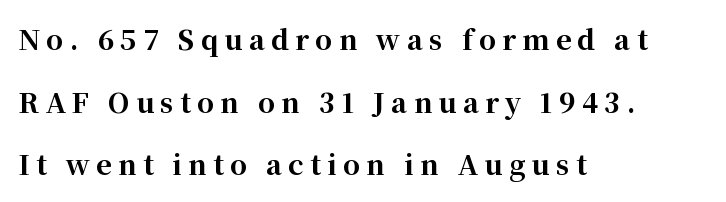
Q: Is the text bold? A: Yes.
Q: Is the text italic (slanted)? A: No, it is upright.
Q: Is the text underlined? A: No.
Q: How is the paragraph aligned? A: Left-aligned.
Q: Is the spacing between letters normal or unusually wide? A: Unusually wide.
Q: Is the spacing between lines tight, normal or loose? A: Loose.
